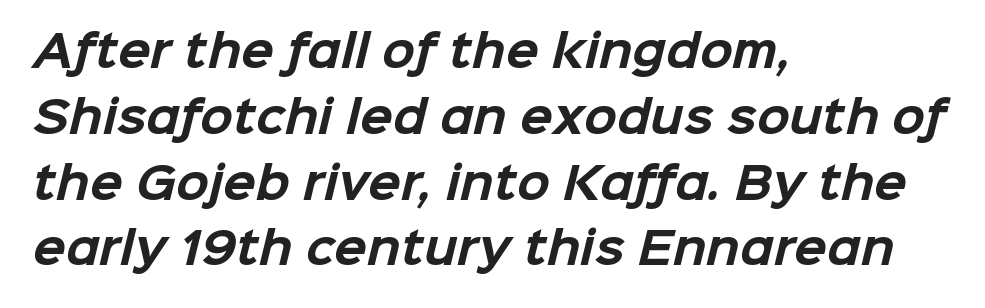
Note the varied advance widths — an 'i' is clearly narrower than an 'm'. Unlike a traditional serif, this face leaves its strokes unadorned. This rendering uses left alignment, leaving the right contour irregular. In terms of letterspacing, this is plain default setting.
